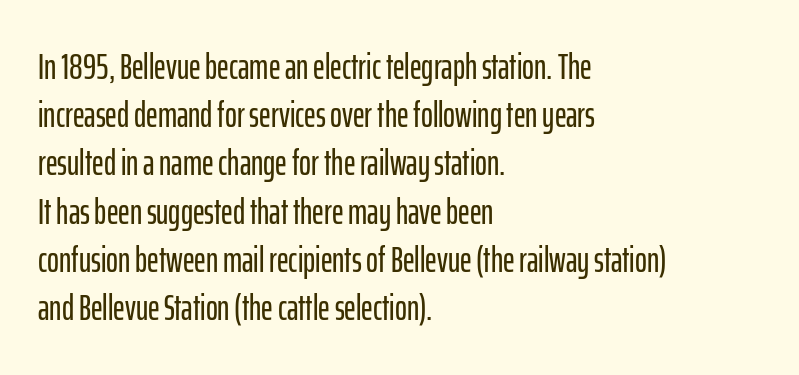
The designer went with a sans here, leaving each stem footless. The space directly below the letters is spotless. It's the straight-up-and-down kind of type. This sample has the flowing, uneven cadence of proportional lettering. Does the leading feel generous? No, just average.
